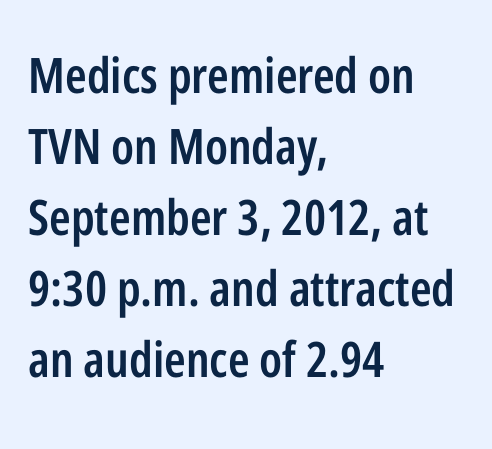
Q: Is the text bold? A: Semi-bold.
Q: Is the text italic (slanted)? A: No, it is upright.
Q: Is the typeface a serif or a sans-serif typeface? A: Sans-serif.
Q: Is the text underlined? A: No.
Q: How is the paragraph aligned? A: Left-aligned.
Q: Is the spacing between letters normal or unusually wide? A: Normal.
Q: Is the spacing between lines tight, normal or loose? A: Normal.
Q: Width (condensed, normal, or wide)? A: Condensed.
Q: Stroke contrast? A: Low.
Q: x-height? A: Medium.
Q: Monospaced? A: No.
